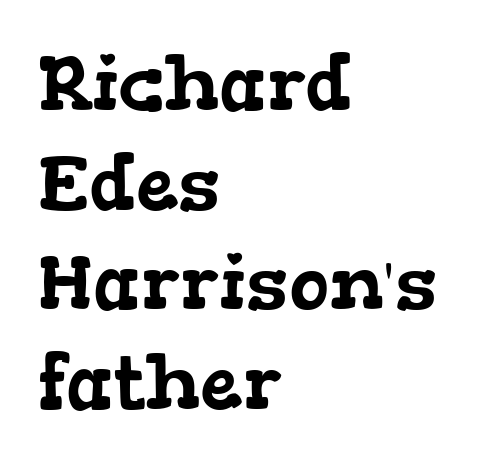
Q: Is the typeface a serif or a sans-serif typeface? A: Serif.
Q: Is the text underlined? A: No.
Q: How is the paragraph aligned? A: Left-aligned.
Q: Is the spacing between letters normal or unusually wide? A: Normal.
Q: Is the spacing between lines tight, normal or loose? A: Normal.
Q: Width (condensed, normal, or wide)? A: Wide.
Q: Stroke contrast? A: Low.
Q: x-height? A: Medium.
Q: Monospaced? A: No.
